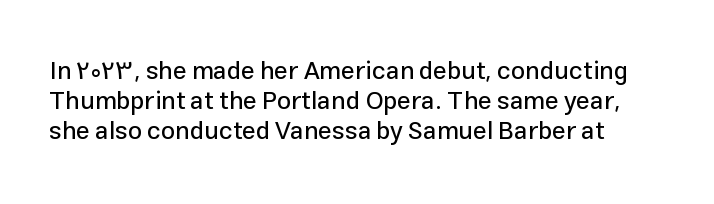
The image shows 25 px text type, upright; set line spacing 1.21x, normal letter spacing, not underlined.
